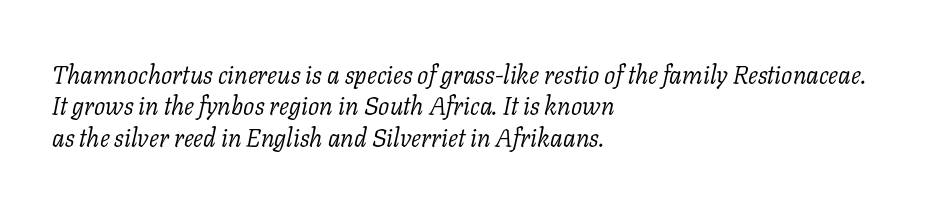
Q: Is the text bold? A: No.
Q: Is the text italic (slanted)? A: Yes, it leans right by about 11 degrees.
Q: Is the text underlined? A: No.
Q: How is the paragraph aligned? A: Left-aligned.
Q: Is the spacing between letters normal or unusually wide? A: Normal.
Q: Is the spacing between lines tight, normal or loose? A: Normal.
